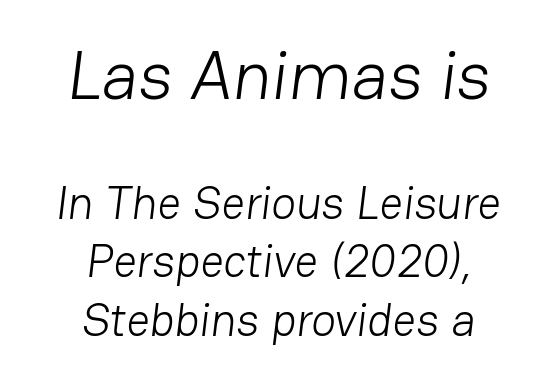
The typeface has the unassuming heft of standard copy or less. In terms of leading, this rendering sits right in the middle. The whitespace from short lines is split evenly between both sides. This rendering leaves character spacing at its baseline value. This is sans-serif lettering, the kind often seen on screens and signage. Proportional: the letters do not fall into vertical columns.
